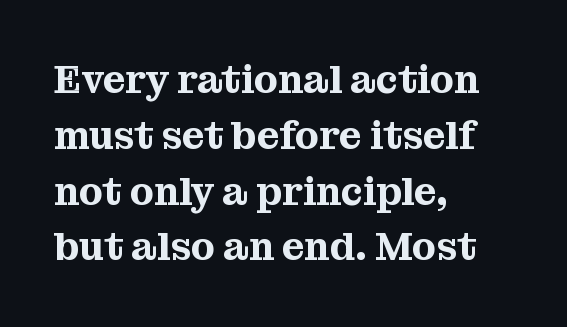
Q: Is the text italic (slanted)? A: No, it is upright.
Q: Is the typeface a serif or a sans-serif typeface? A: Serif.
Q: Is the text underlined? A: No.
Q: How is the paragraph aligned? A: Left-aligned.
Q: Is the spacing between letters normal or unusually wide? A: Normal.
Q: Is the spacing between lines tight, normal or loose? A: Normal.
Q: Width (condensed, normal, or wide)? A: Normal.
Q: Stroke contrast? A: Medium.
Q: x-height? A: Medium.
Q: Monospaced? A: No.
